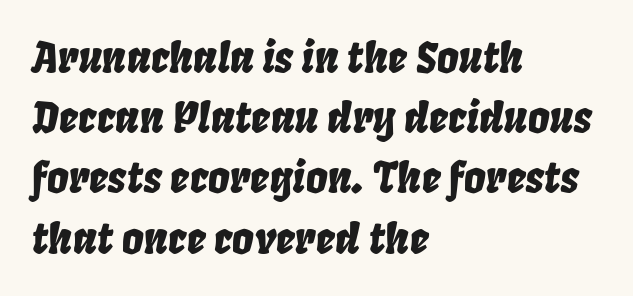
Q: Is the text italic (slanted)? A: Yes, it leans right by about 8 degrees.
Q: Is the text underlined? A: No.
Q: How is the paragraph aligned? A: Left-aligned.
Q: Is the spacing between letters normal or unusually wide? A: Normal.
Q: Is the spacing between lines tight, normal or loose? A: Normal.
Q: Width (condensed, normal, or wide)? A: Condensed.
Q: Stroke contrast? A: Low.
Q: x-height? A: Large.
Q: Monospaced? A: No.
